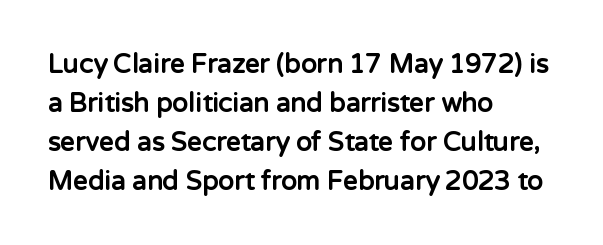
{"italic": "no", "bold": "yes", "underline": "no", "align": "left", "line_spacing": "normal", "line_spacing_ratio": 1.5, "letter_spacing": "normal", "letter_spacing_em": 0.0, "glyph_px": 26}
